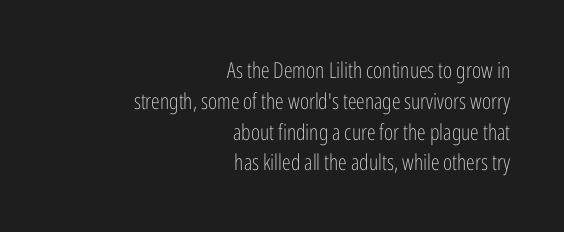
{"italic": "no", "bold": "no", "underline": "no", "align": "right", "line_spacing": "normal", "line_spacing_ratio": 1.4, "letter_spacing": "normal", "letter_spacing_em": 0.0, "glyph_px": 22}
